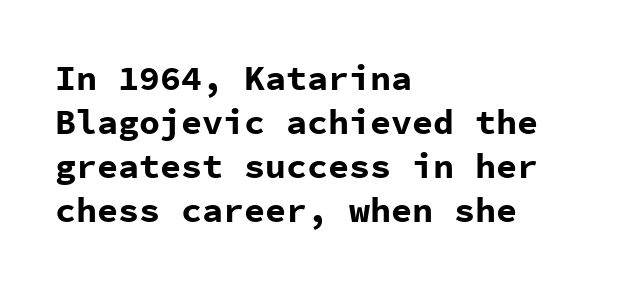
You could count columns in this text — the font is strictly monospaced. Descenders are the only things crossing below the line. Do the letters lean? They stand straight. Each glyph is drawn with heavy, bold strokes.
